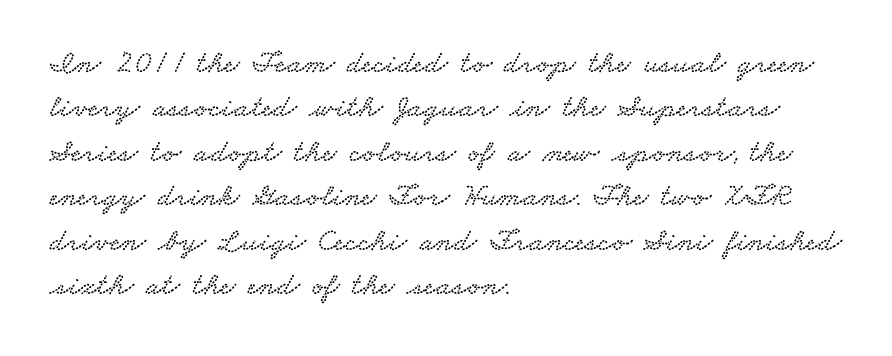
The image shows 32 px wide type; set left-aligned, normal line spacing (1.39x), normal letter spacing, not underlined; low stroke contrast and a small x-height.
